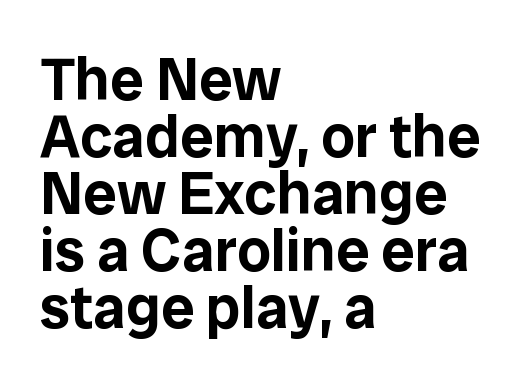
The image shows 60 px sans-serif type, upright; set left-aligned, tight line spacing (0.95x), normal letter spacing, not underlined; low stroke contrast and a medium x-height.
